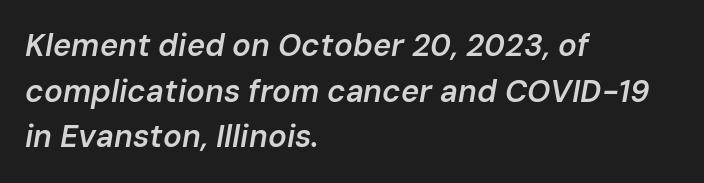
The image shows 31 px semibold type, italic (leaning right); set left-aligned, normal line spacing (1.47x), normal letter spacing, not underlined; low stroke contrast and a medium x-height.
